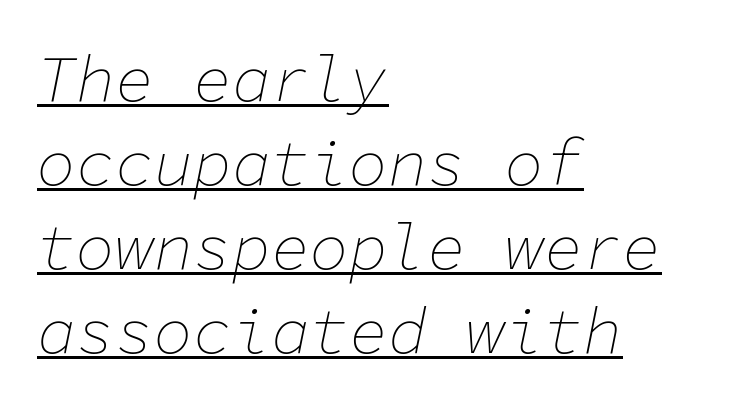
The image shows 65 px thin type, italic (leaning right), monospaced; set left-aligned, normal line spacing (1.29x), normal letter spacing, underlined; low stroke contrast and a medium x-height.
